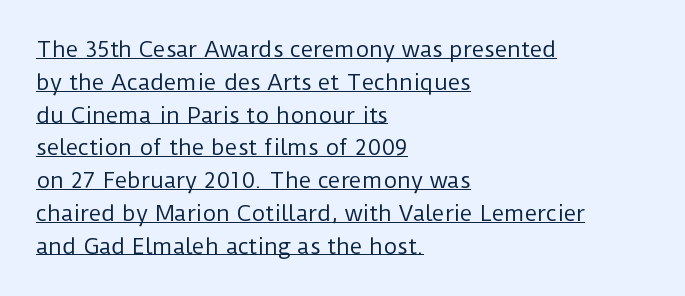
{"italic": "no", "bold": "no", "underline": "yes", "align": "left", "line_spacing": "normal", "line_spacing_ratio": 1.56, "letter_spacing": "normal", "letter_spacing_em": 0.0, "glyph_px": 21}
